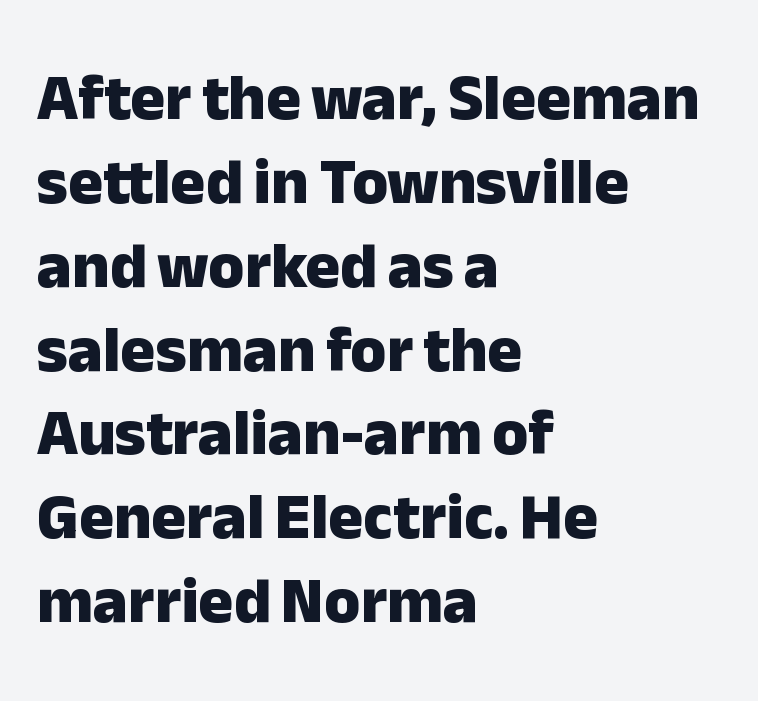
Each line starts at the same left margin while the right side varies. Leading matches the norm, producing a regular column. The passage shown is not underscored anywhere. Words appear dense and cohesive because spacing is normal.
